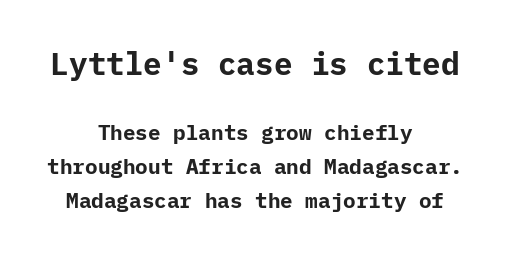
Tracking value appears to be zero — textbook default spacing. The passage is arranged like a title page — every line centered. The earlier block is typeset at a bigger size than the later block. No feet cap the strokes, marking this as sans-serif type. Only glyphs here, with clear space below each row. How heavy is the stroke? Heavy — this is a bold.
